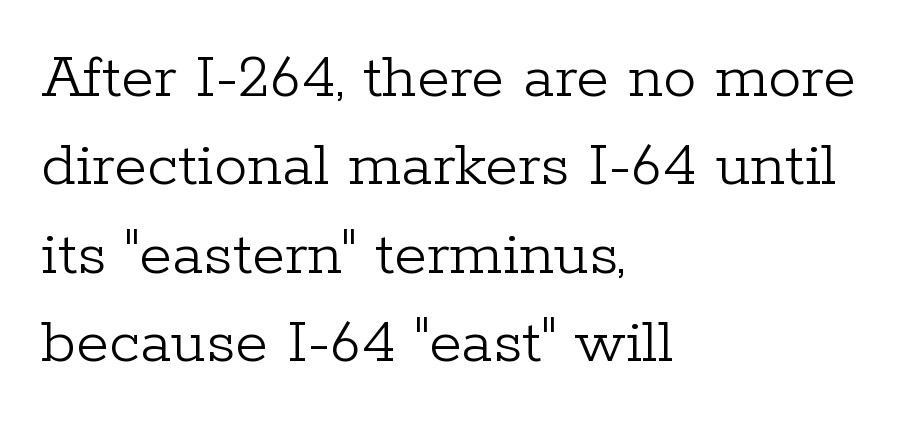
This sample uses plain, unmodified letter spacing. These lines are composed in type with serifs. If you drew a line through each stem, it would be perfectly vertical. The font sits on the lighter half of the weight spectrum, regular included. This sample has the flowing, uneven cadence of proportional lettering.
